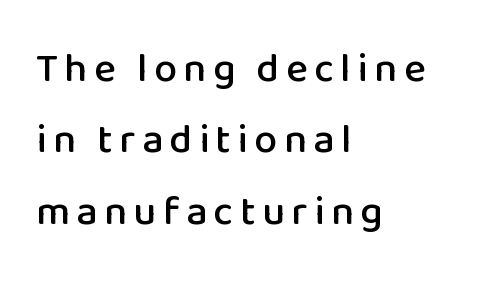
Q: Is the text italic (slanted)? A: No, it is upright.
Q: Is the typeface a serif or a sans-serif typeface? A: Sans-serif.
Q: Is the text underlined? A: No.
Q: How is the paragraph aligned? A: Left-aligned.
Q: Width (condensed, normal, or wide)? A: Normal.
Q: Stroke contrast? A: Low.
Q: x-height? A: Medium.
Q: Monospaced? A: No.
